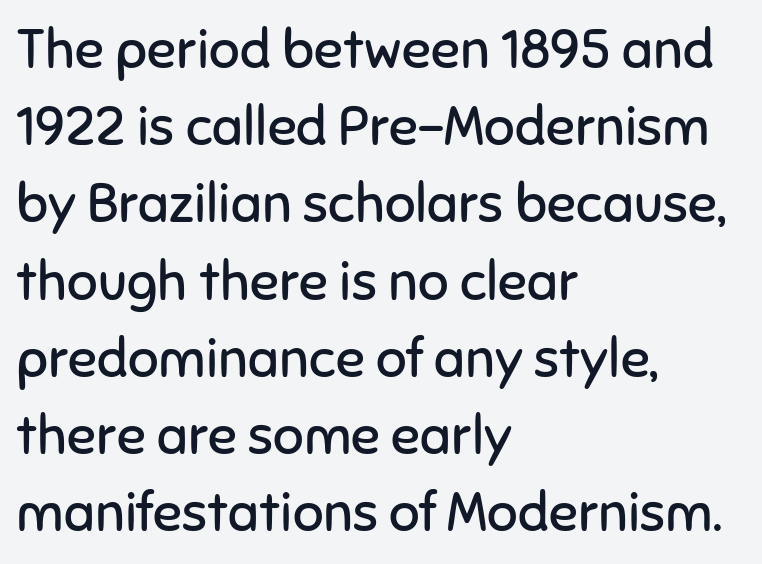
The image shows 54 px regular-weight sans-serif type, upright; set left-aligned, normal line spacing (1.43x), normal letter spacing, not underlined; low stroke contrast and a medium x-height.
